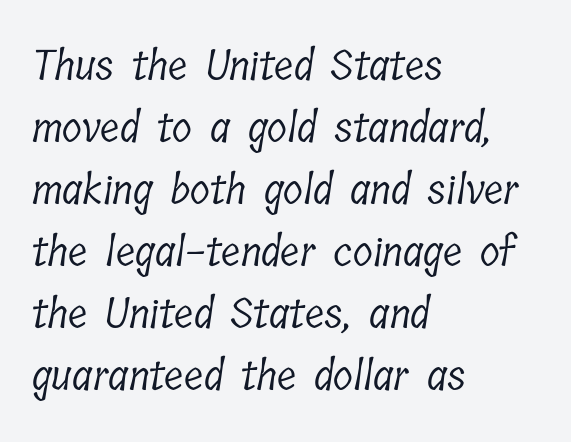
Q: Is the text bold? A: No.
Q: Is the typeface a serif or a sans-serif typeface? A: Serif.
Q: Is the text underlined? A: No.
Q: How is the paragraph aligned? A: Left-aligned.
Q: Is the spacing between letters normal or unusually wide? A: Normal.
Q: Is the spacing between lines tight, normal or loose? A: Normal.
Q: Width (condensed, normal, or wide)? A: Condensed.
Q: Stroke contrast? A: Low.
Q: x-height? A: Medium.
Q: Monospaced? A: No.
